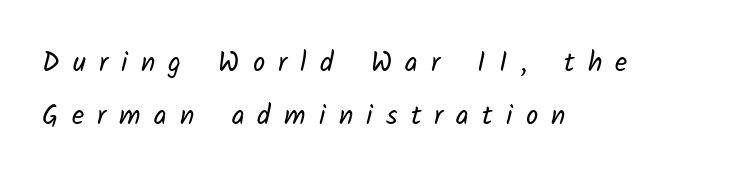
{"bold": "no", "underline": "no", "align": "left", "line_spacing": "loose", "line_spacing_ratio": 1.96, "letter_spacing": "wide", "letter_spacing_em": 0.49, "glyph_px": 27}
